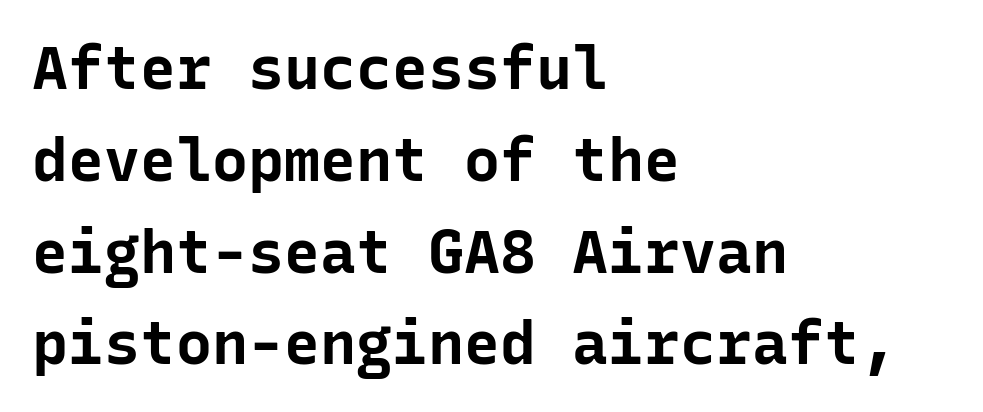
Q: Is the text bold? A: Yes.
Q: Is the text italic (slanted)? A: No, it is upright.
Q: Is the typeface a serif or a sans-serif typeface? A: Sans-serif.
Q: Is the text underlined? A: No.
Q: How is the paragraph aligned? A: Left-aligned.
Q: Is the spacing between letters normal or unusually wide? A: Normal.
Q: Is the spacing between lines tight, normal or loose? A: Normal.
Q: Width (condensed, normal, or wide)? A: Normal.
Q: Stroke contrast? A: Low.
Q: x-height? A: Medium.
Q: Monospaced? A: Yes.
